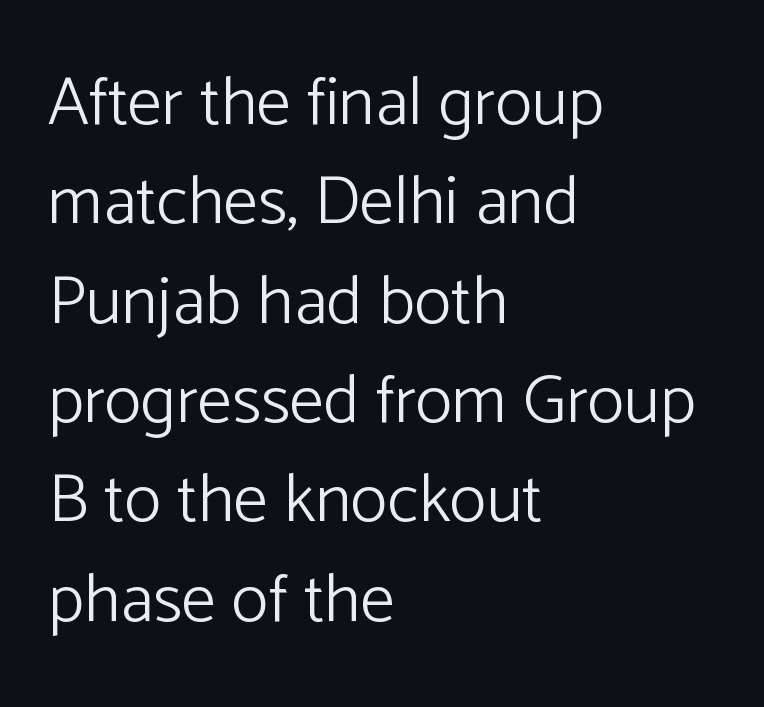
Is there much room between lines? A standard amount, neither cramped nor airy. This sample uses plain, unmodified letter spacing. The foot of each line stays bare and open. Casual observation: everything's shoved over to the left. Varying glyph widths throughout — classic text-font behaviour. Characters remain perfectly vertical along every line.
